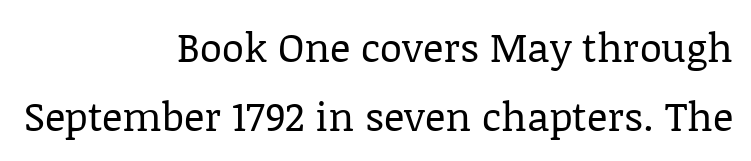
{"serif": "yes", "italic": "no", "bold": "no", "weight": "regular", "width": "normal", "stroke_contrast": "low", "x_height": "large", "monospaced": "no", "underline": "no", "align": "right", "line_spacing_ratio": 1.72, "letter_spacing": "normal", "letter_spacing_em": 0.0, "glyph_px": 40}
